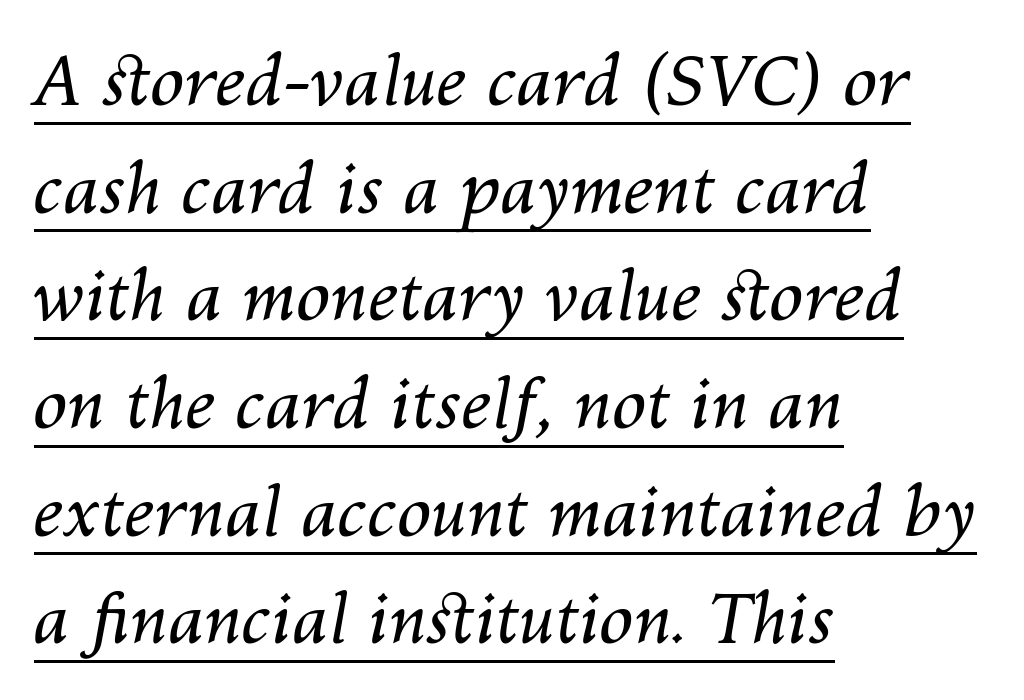
{"italic": "yes", "lean": "right", "slant_degrees": 10, "bold": "no", "weight": "regular", "width": "normal", "stroke_contrast": "medium", "x_height": "medium", "monospaced": "no", "underline": "yes", "align": "left", "line_spacing": "normal", "line_spacing_ratio": 1.56, "letter_spacing": "normal", "letter_spacing_em": 0.0, "glyph_px": 69}
